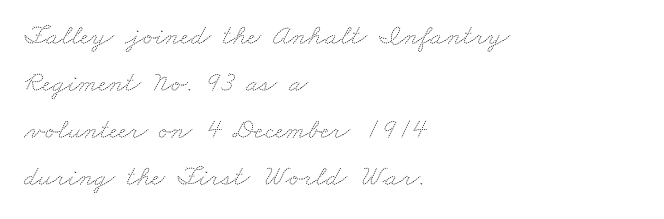
Q: Is the text bold? A: No.
Q: Is the text underlined? A: No.
Q: How is the paragraph aligned? A: Left-aligned.
Q: Is the spacing between letters normal or unusually wide? A: Normal.
Q: Is the spacing between lines tight, normal or loose? A: Normal.
Q: Width (condensed, normal, or wide)? A: Wide.
Q: Stroke contrast? A: Medium.
Q: x-height? A: Small.
Q: Monospaced? A: No.
